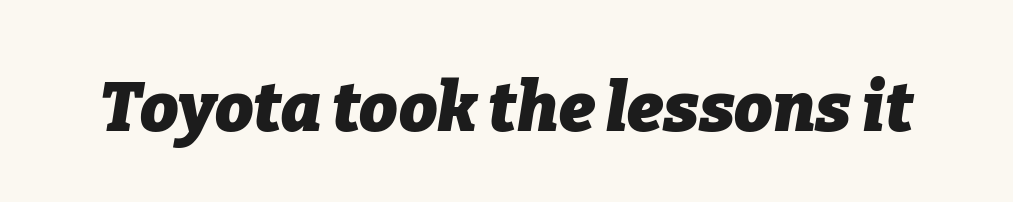
These lines carry a lot of weight — the face is fully bold. Here the designer chose a conventional face with non-uniform glyph widths. The axis of the letterforms is tilted away from vertical. No extra tracking has been applied to these lines. This rendering features lettering with no underline.
